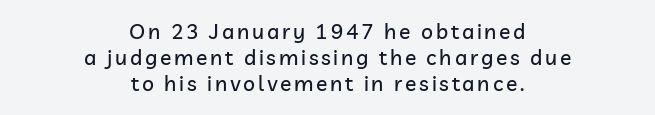
Q: Is the text italic (slanted)? A: No, it is upright.
Q: Is the text underlined? A: No.
Q: How is the paragraph aligned? A: Centered.
